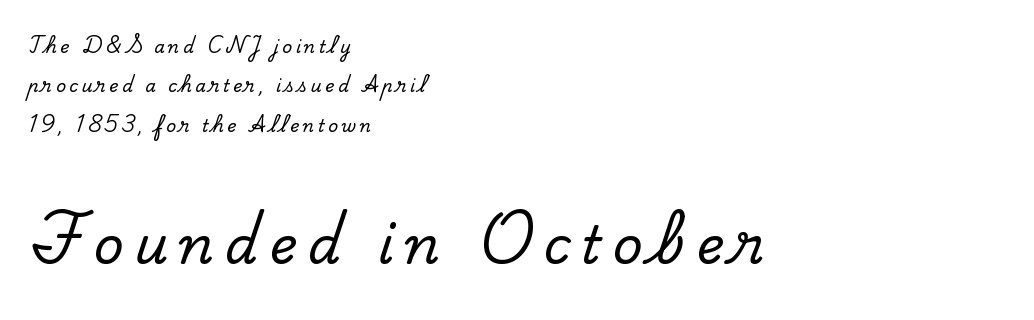
The image shows 52 px serif type; set left-aligned, loose line spacing (2.31x), unusually wide letter spacing (+0.21 em), not underlined; the second (bottom) block is 3.06x larger; low stroke contrast and a small x-height.
